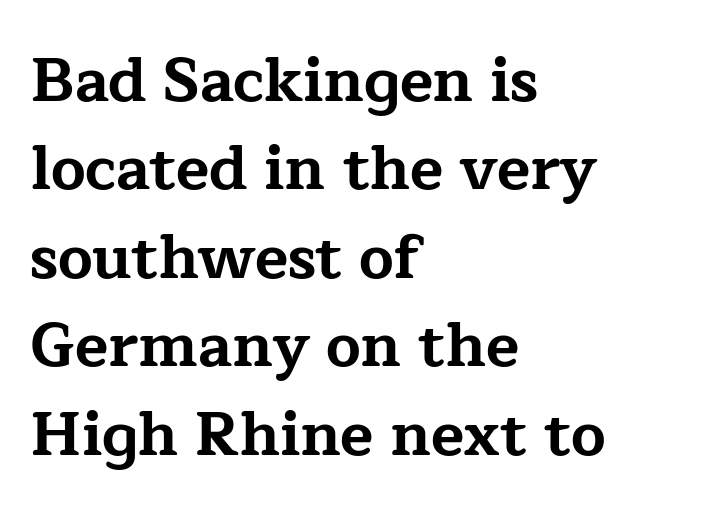
This rendering employs a face with finishing strokes, i.e., a serif. What weight is shown? A full bold with thick strokes. Character widths vary here, with narrow letters taking less room than wide ones. The gap between lines stays unmarked.
